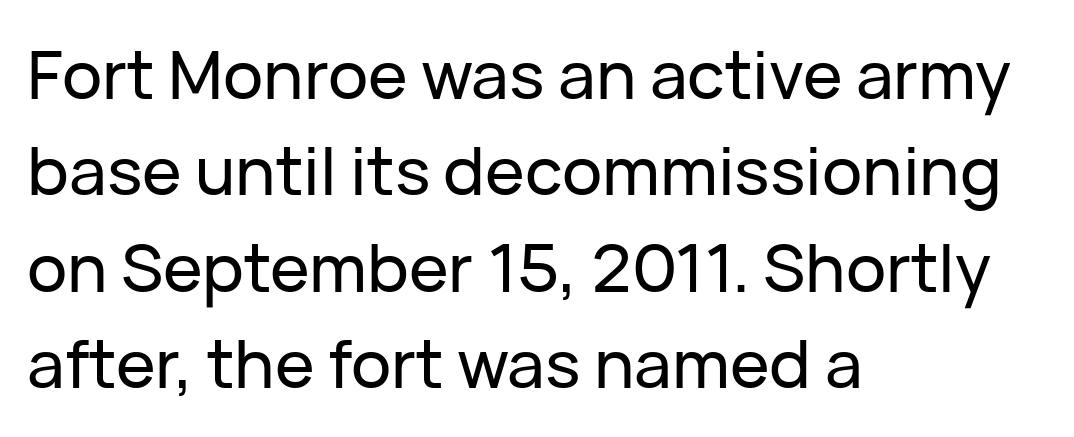
The image shows 67 px sans-serif type, upright; set left-aligned, normal line spacing (1.44x), normal letter spacing, not underlined; low stroke contrast and a medium x-height.
